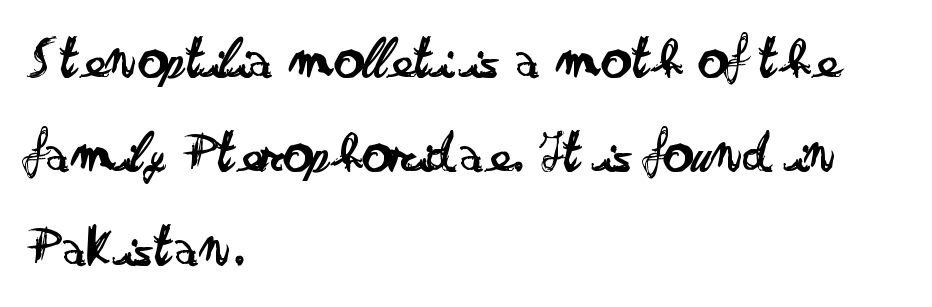
{"serif": "no", "italic": "no", "bold": "no", "weight": "regular", "width": "wide", "stroke_contrast": "low", "x_height": "small", "monospaced": "no", "underline": "no", "align": "left", "line_spacing": "normal", "line_spacing_ratio": 1.57, "letter_spacing": "normal", "letter_spacing_em": 0.0, "glyph_px": 60}
